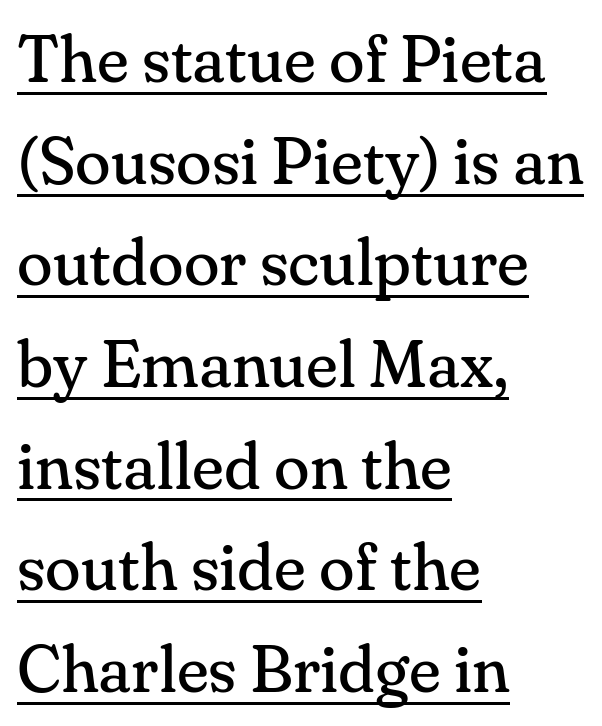
The image shows 66 px regular-weight serif type, upright; set left-aligned, normal line spacing (1.54x), normal letter spacing, underlined; medium stroke contrast and a small x-height.
